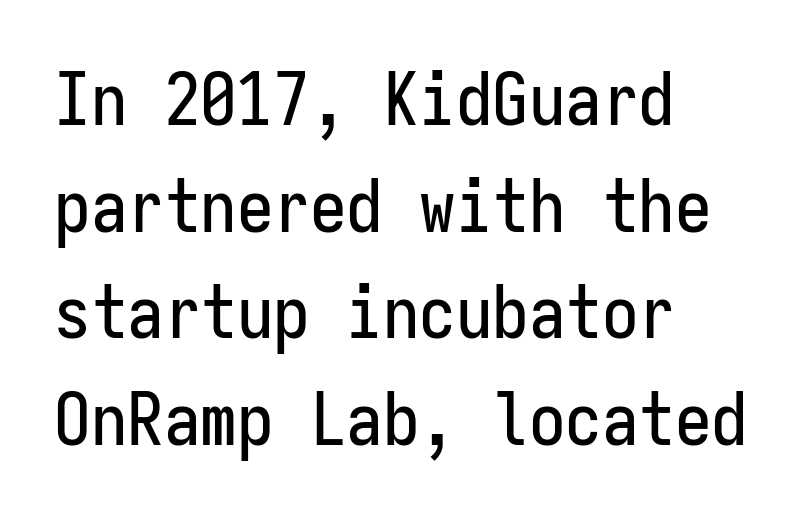
The image shows 73 px condensed sans-serif type, upright, monospaced; set left-aligned, normal line spacing (1.46x), normal letter spacing, not underlined; low stroke contrast and a medium x-height.
